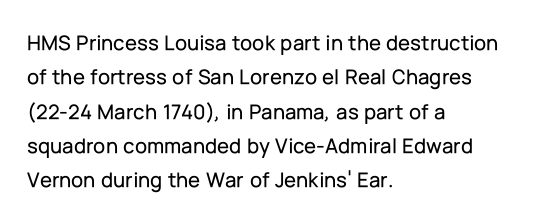
Q: Is the text italic (slanted)? A: No, it is upright.
Q: Is the text underlined? A: No.
Q: How is the paragraph aligned? A: Left-aligned.
Q: Is the spacing between letters normal or unusually wide? A: Normal.
Q: Is the spacing between lines tight, normal or loose? A: Normal.
